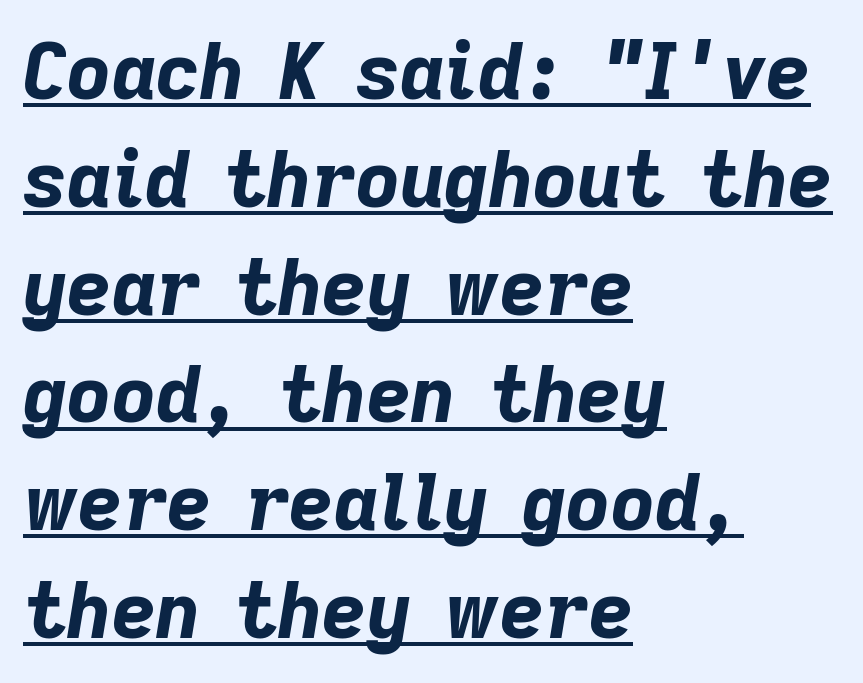
Glyph-to-glyph distance matches everyday printed text. Spacing verdict: proportional, widths tailored to each character. The ragged edge is on the right, which tells us the setting is flush left. A continuous stroke trails under the words, as in a hyperlink.
